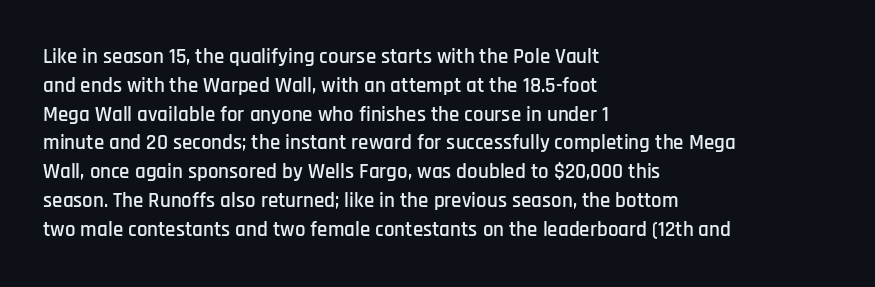
Q: Is the text italic (slanted)? A: No, it is upright.
Q: Is the text underlined? A: No.
Q: How is the paragraph aligned? A: Left-aligned.
Q: Is the spacing between letters normal or unusually wide? A: Normal.
Q: Is the spacing between lines tight, normal or loose? A: Normal.
